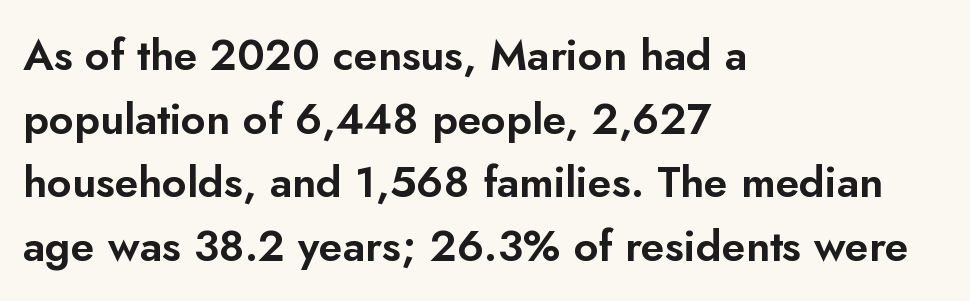
{"serif": "no", "italic": "no", "width": "normal", "stroke_contrast": "low", "x_height": "small", "monospaced": "no", "underline": "no", "align": "left", "line_spacing": "normal", "line_spacing_ratio": 1.48, "letter_spacing": "normal", "letter_spacing_em": 0.0, "glyph_px": 43}
